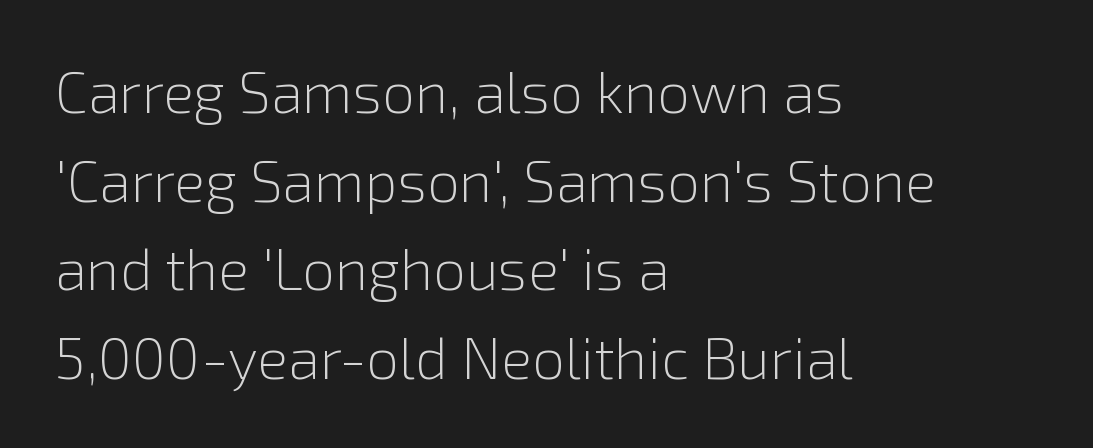
The image shows 58 px light sans-serif type, upright; set left-aligned, normal line spacing (1.53x), normal letter spacing, not underlined; a medium x-height.
